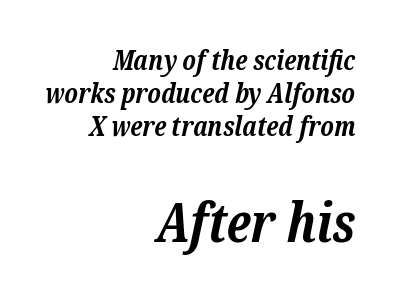
Any mark beneath the type? The region is blank. Yep, that's italic — everything's leaning. Compared with an ordinary text face, these strokes are far heavier — a full bold. Look at the bottom of the vertical strokes: they flare into serifs here. Notice how the passage keeps a crisp vertical edge on the right only. Note the varied advance widths — an 'i' is clearly narrower than an 'm'.
